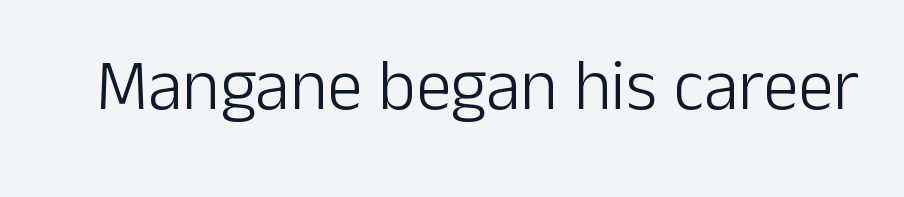
Tall strokes in this sample are plumb rather than angled. Standard letterfit; no display-style spreading of the glyphs. This sample has the flowing, uneven cadence of proportional lettering. Words float on clear page, feet unadorned. Nothing heavy about these letters — not bold at all. Check where the strokes stop: nothing finishes them off — pure sans.
